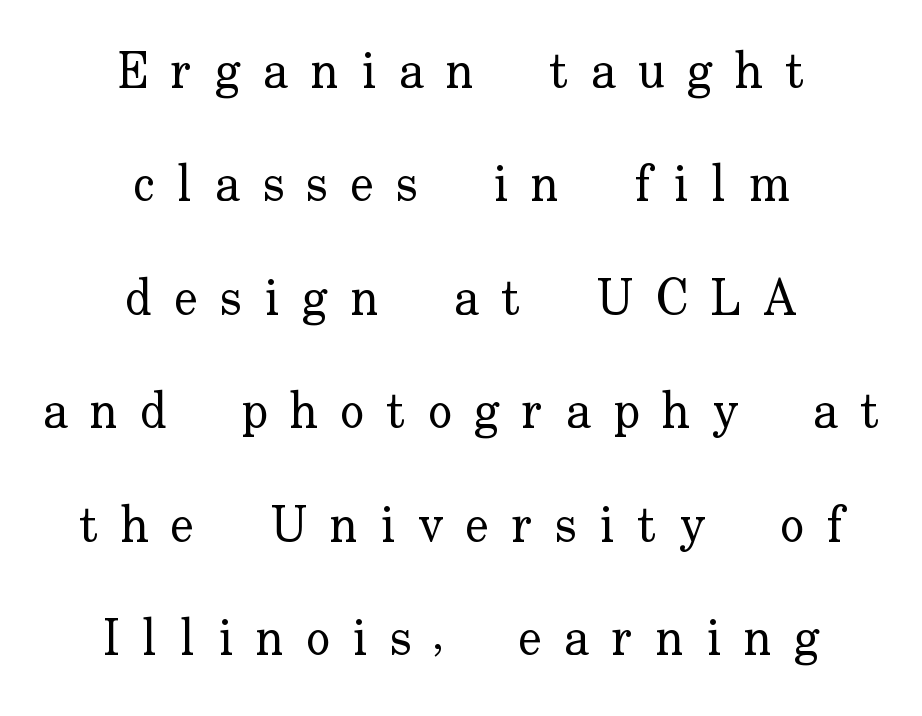
The image shows 50 px regular-weight serif type, upright; set centered, loose line spacing (2.27x), unusually wide letter spacing (+0.45 em), not underlined; low stroke contrast and a small x-height.
